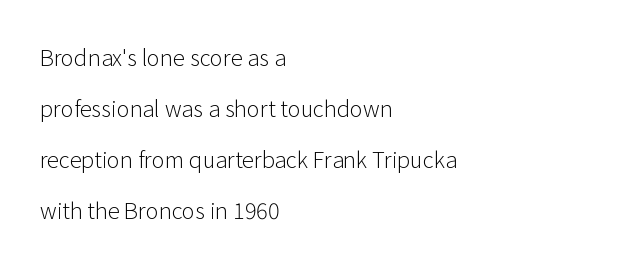
Reading down the column, the eye jumps a long way to each next line. Designer's note — italics off, roman on. Nothing unusual about the tracking: characters are spaced as the font intends. Weight class: somewhere from thin through regular.
